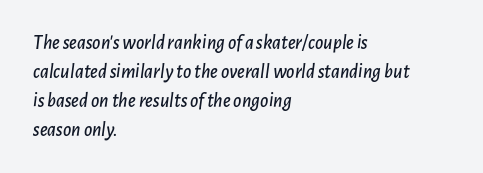
Q: Is the text italic (slanted)? A: Yes, it leans right by about 7 degrees.
Q: Is the text underlined? A: No.
Q: How is the paragraph aligned? A: Left-aligned.
Q: Is the spacing between letters normal or unusually wide? A: Normal.
Q: Is the spacing between lines tight, normal or loose? A: Normal.
